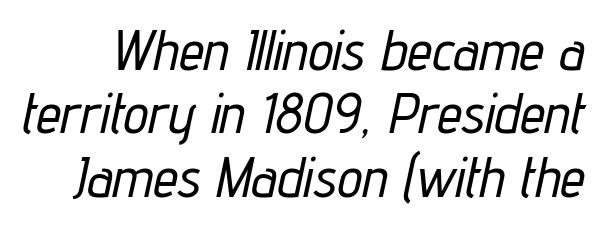
Q: Is the text italic (slanted)? A: Yes, it leans right by about 12 degrees.
Q: Is the text underlined? A: No.
Q: Is the spacing between letters normal or unusually wide? A: Normal.
Q: Is the spacing between lines tight, normal or loose? A: Tight.
Q: Width (condensed, normal, or wide)? A: Condensed.
Q: Stroke contrast? A: Low.
Q: x-height? A: Medium.
Q: Monospaced? A: No.
